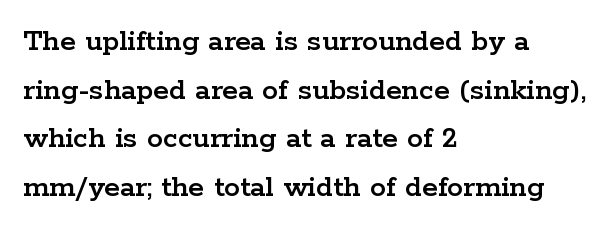
Varying glyph widths throughout — classic text-font behaviour. Style check: upright. Does the leading feel generous? No, just average. The characters display serif detailing at their extremities.
